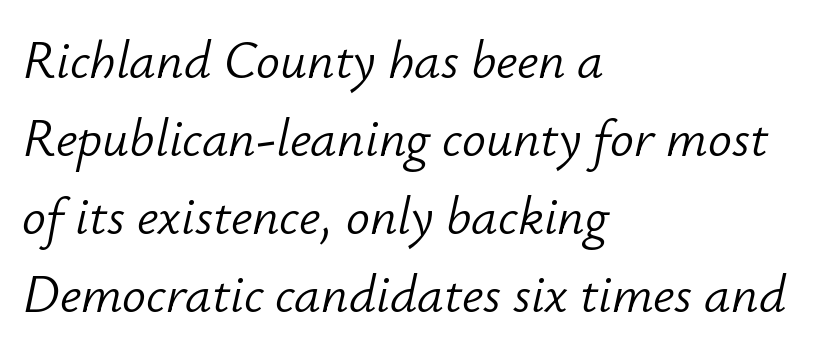
Q: Is the text bold? A: No.
Q: Is the text italic (slanted)? A: Yes, it leans right by about 12 degrees.
Q: Is the text underlined? A: No.
Q: How is the paragraph aligned? A: Left-aligned.
Q: Is the spacing between letters normal or unusually wide? A: Normal.
Q: Is the spacing between lines tight, normal or loose? A: Normal.
Q: Width (condensed, normal, or wide)? A: Normal.
Q: Stroke contrast? A: Low.
Q: x-height? A: Small.
Q: Monospaced? A: No.
